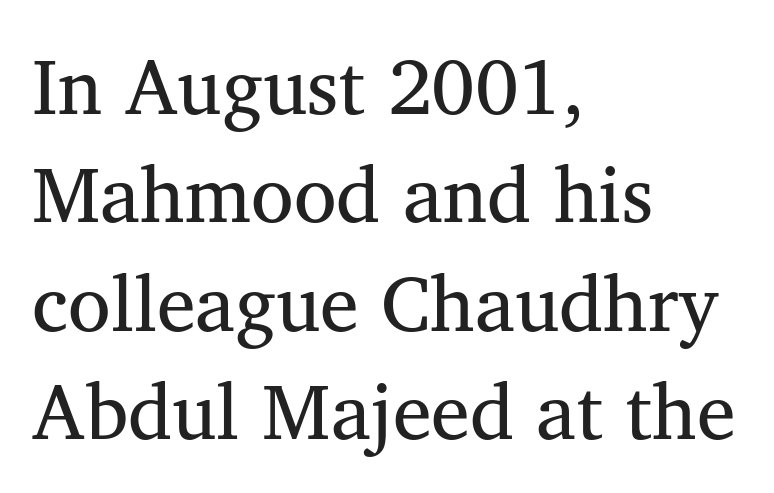
{"serif": "yes", "italic": "no", "bold": "no", "weight": "regular", "width": "normal", "stroke_contrast": "medium", "x_height": "medium", "monospaced": "no", "underline": "no", "align": "left", "line_spacing": "normal", "line_spacing_ratio": 1.39, "letter_spacing": "normal", "letter_spacing_em": 0.0, "glyph_px": 78}
